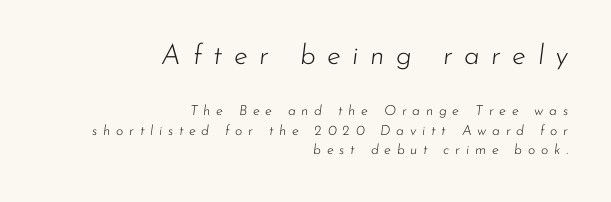
{"italic": "yes", "lean": "right", "slant_degrees": 7, "bold": "no", "weight": "light", "width": "normal", "stroke_contrast": "low", "x_height": "small", "monospaced": "no", "underline": "no", "align": "right", "line_spacing": "normal", "line_spacing_ratio": 1.39, "letter_spacing": "wide", "letter_spacing_em": 0.41, "larger_block": "first", "size_ratio": 2.0, "glyph_px": 28}
